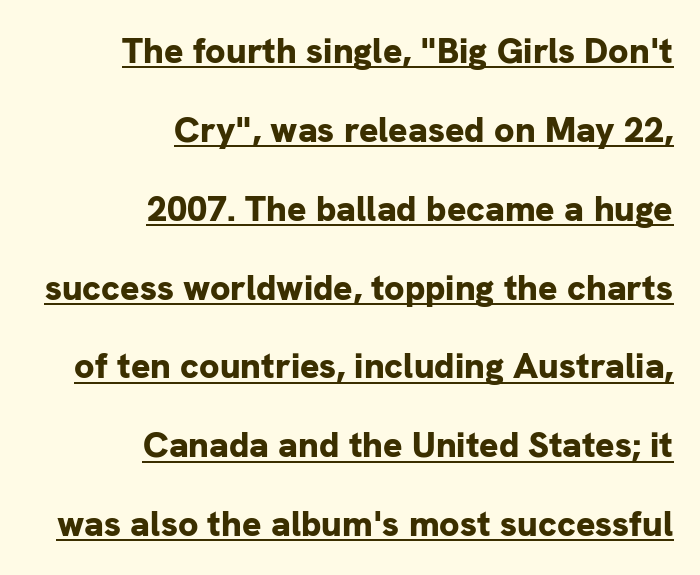
The image shows 36 px bold sans-serif type, upright; set right-aligned, loose line spacing (2.19x), normal letter spacing, underlined; low stroke contrast and a medium x-height.
